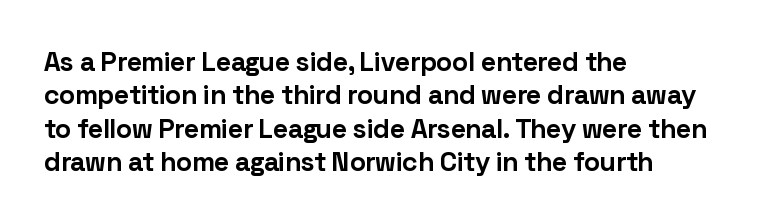
There is no visible air inserted between adjacent glyphs. Compared with a centered layout, this one pins lines to the left instead. The strokes are fattened all the way to bold. A typesetter would mark this as roman, not italic. The words here are not underlined.
